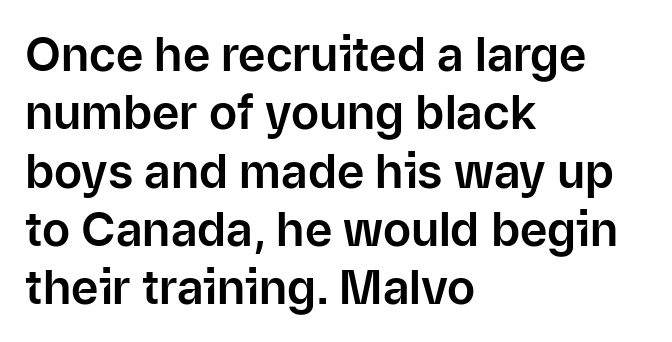
{"serif": "no", "italic": "no", "width": "normal", "stroke_contrast": "low", "x_height": "medium", "monospaced": "no", "underline": "no", "align": "left", "line_spacing_ratio": 1.24, "letter_spacing": "normal", "letter_spacing_em": 0.0, "glyph_px": 47}
